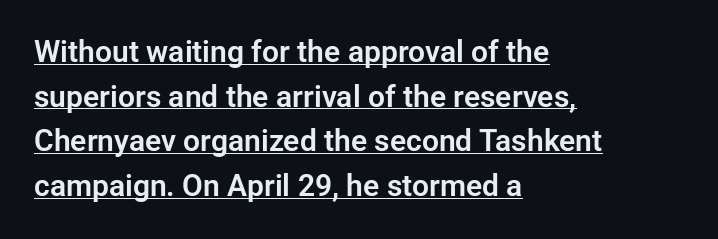
Q: Is the text italic (slanted)? A: No, it is upright.
Q: Is the typeface a serif or a sans-serif typeface? A: Sans-serif.
Q: Is the text underlined? A: Yes.
Q: How is the paragraph aligned? A: Left-aligned.
Q: Is the spacing between letters normal or unusually wide? A: Normal.
Q: Is the spacing between lines tight, normal or loose? A: Normal.
Q: Width (condensed, normal, or wide)? A: Normal.
Q: Stroke contrast? A: Low.
Q: x-height? A: Medium.
Q: Monospaced? A: No.
